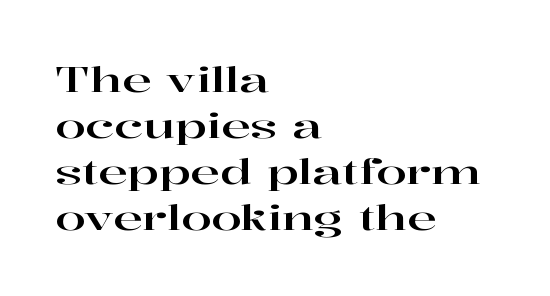
The image shows 35 px wide serif type, upright; set left-aligned, normal line spacing (1.31x), normal letter spacing, not underlined; high stroke contrast and a medium x-height.
